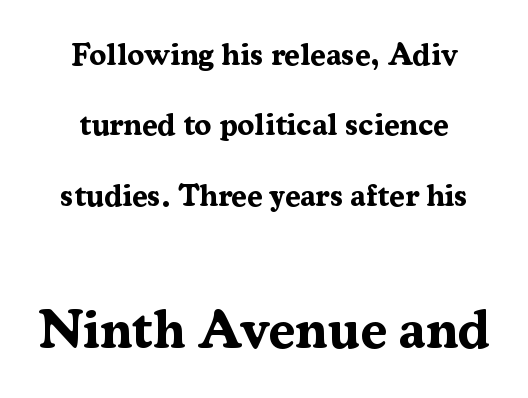
{"serif": "yes", "italic": "no", "bold": "yes", "weight": "bold", "width": "normal", "stroke_contrast": "medium", "x_height": "medium", "monospaced": "no", "underline": "no", "align": "center", "line_spacing": "loose", "line_spacing_ratio": 2.27, "letter_spacing": "normal", "letter_spacing_em": 0.0, "larger_block": "second", "size_ratio": 1.74, "glyph_px": 54}
